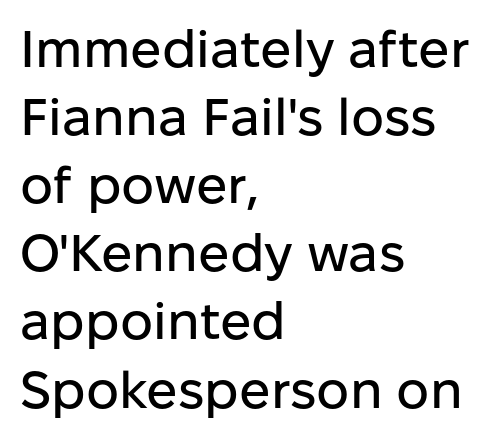
The image shows 52 px sans-serif type, upright; set left-aligned, normal line spacing (1.31x), normal letter spacing, not underlined; low stroke contrast and a medium x-height.
